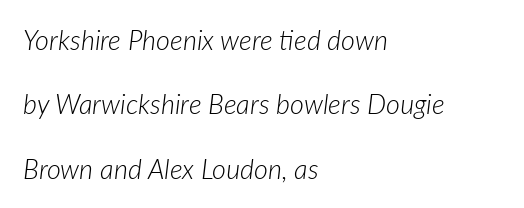
The image shows 27 px text type, italic (leaning right); set left-aligned, loose line spacing (2.38x), normal letter spacing, not underlined.
